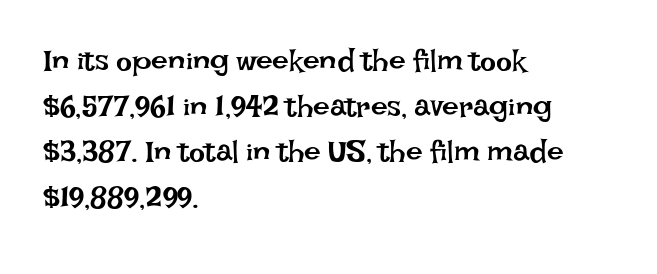
Q: Is the text bold? A: No.
Q: Is the text italic (slanted)? A: No, it is upright.
Q: Is the text underlined? A: No.
Q: How is the paragraph aligned? A: Left-aligned.
Q: Is the spacing between letters normal or unusually wide? A: Normal.
Q: Is the spacing between lines tight, normal or loose? A: Normal.
Q: Width (condensed, normal, or wide)? A: Normal.
Q: Stroke contrast? A: Low.
Q: x-height? A: Large.
Q: Monospaced? A: No.
